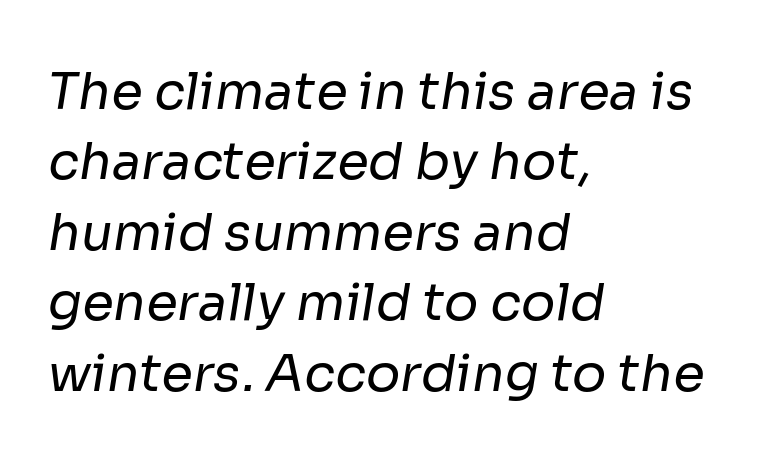
{"serif": "no", "bold": "no", "weight": "regular", "width": "normal", "stroke_contrast": "low", "x_height": "medium", "monospaced": "no", "underline": "no", "align": "left", "line_spacing": "normal", "line_spacing_ratio": 1.38, "letter_spacing": "normal", "letter_spacing_em": 0.0, "glyph_px": 51}
